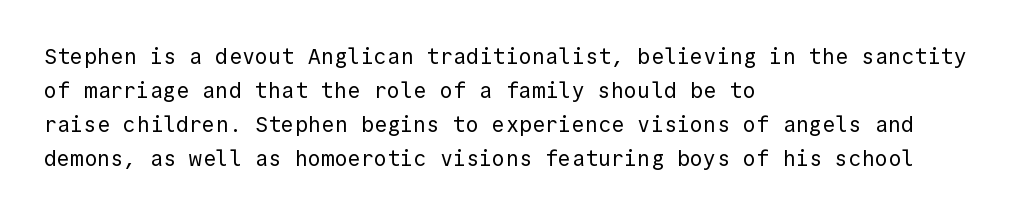
The image shows 22 px text type, upright; set left-aligned, normal line spacing (1.54x), normal letter spacing, not underlined.
